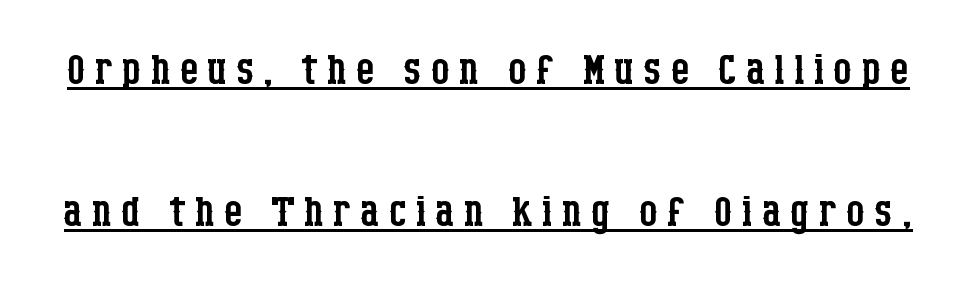
Q: Is the text bold? A: No.
Q: Is the text italic (slanted)? A: No, it is upright.
Q: Is the typeface a serif or a sans-serif typeface? A: Serif.
Q: Is the text underlined? A: Yes.
Q: Is the spacing between lines tight, normal or loose? A: Loose.
Q: Width (condensed, normal, or wide)? A: Condensed.
Q: Stroke contrast? A: Low.
Q: x-height? A: Large.
Q: Monospaced? A: No.
